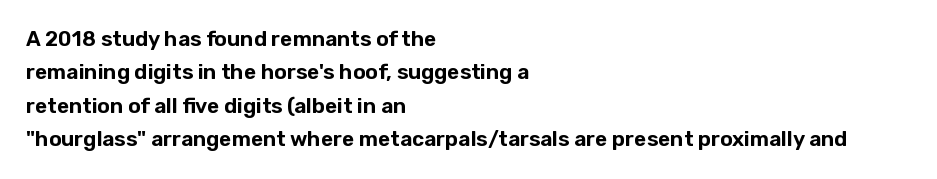
Q: Is the text italic (slanted)? A: No, it is upright.
Q: Is the text underlined? A: No.
Q: How is the paragraph aligned? A: Left-aligned.
Q: Is the spacing between letters normal or unusually wide? A: Normal.
Q: Is the spacing between lines tight, normal or loose? A: Normal.
